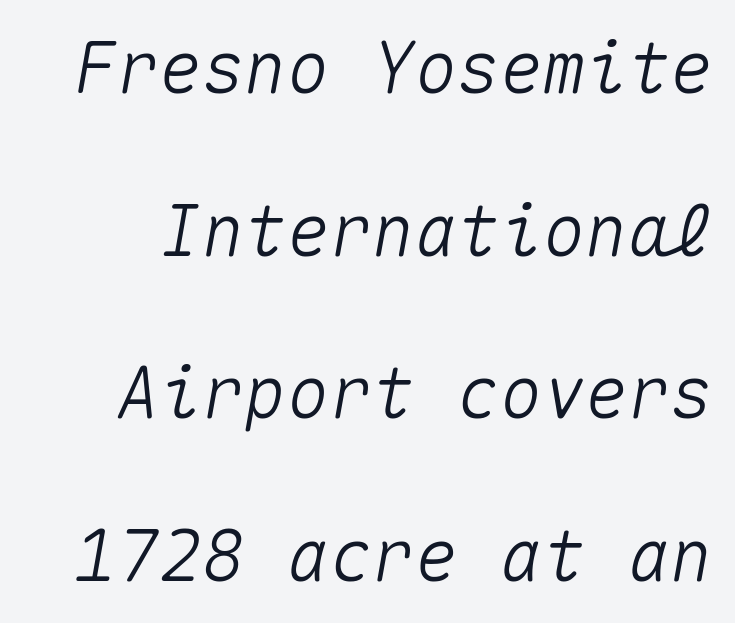
The image shows 71 px text type, italic (leaning right), monospaced; set loose line spacing (2.29x), normal letter spacing, not underlined; medium stroke contrast and a medium x-height.
